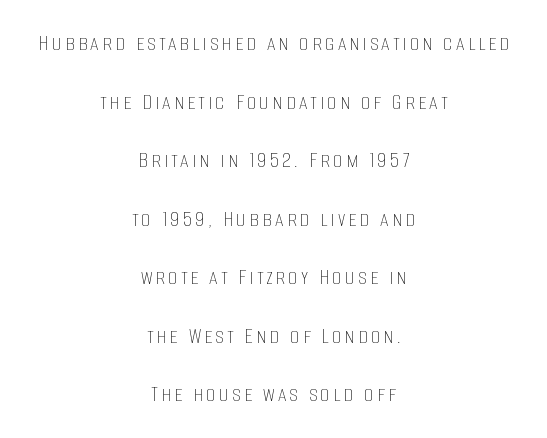
Q: Is the text bold? A: No.
Q: Is the text italic (slanted)? A: No, it is upright.
Q: Is the text underlined? A: No.
Q: How is the paragraph aligned? A: Centered.
Q: Is the spacing between lines tight, normal or loose? A: Loose.
